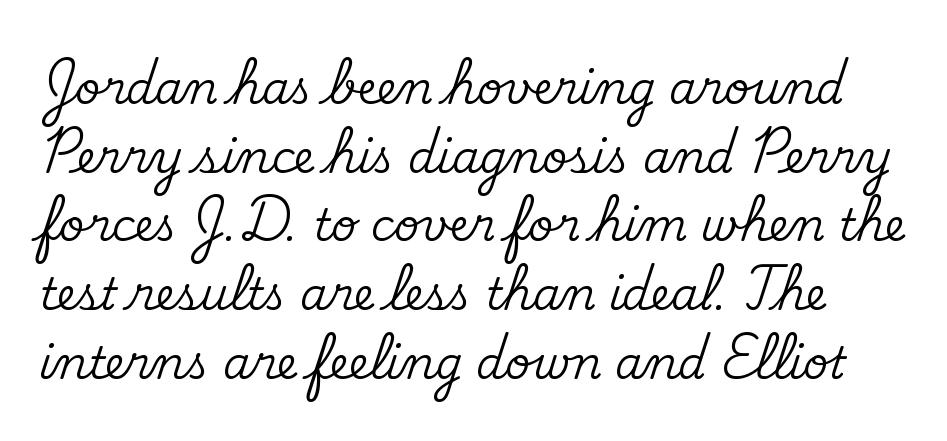
Q: Is the text italic (slanted)? A: Yes.
Q: Is the text underlined? A: No.
Q: Is the spacing between letters normal or unusually wide? A: Normal.
Q: Is the spacing between lines tight, normal or loose? A: Normal.
Q: Width (condensed, normal, or wide)? A: Normal.
Q: Stroke contrast? A: Medium.
Q: x-height? A: Small.
Q: Monospaced? A: No.
